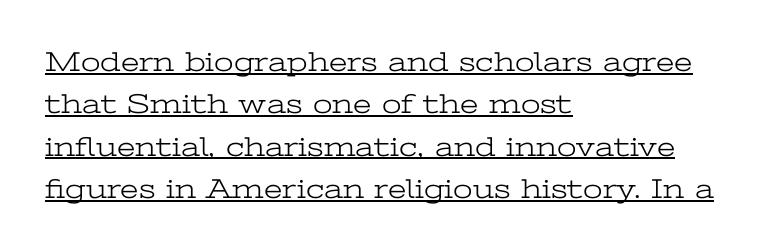
Q: Is the text bold? A: No.
Q: Is the text italic (slanted)? A: No, it is upright.
Q: Is the typeface a serif or a sans-serif typeface? A: Serif.
Q: Is the text underlined? A: Yes.
Q: How is the paragraph aligned? A: Left-aligned.
Q: Is the spacing between letters normal or unusually wide? A: Normal.
Q: Is the spacing between lines tight, normal or loose? A: Normal.
Q: Width (condensed, normal, or wide)? A: Wide.
Q: Stroke contrast? A: Low.
Q: x-height? A: Medium.
Q: Monospaced? A: No.
